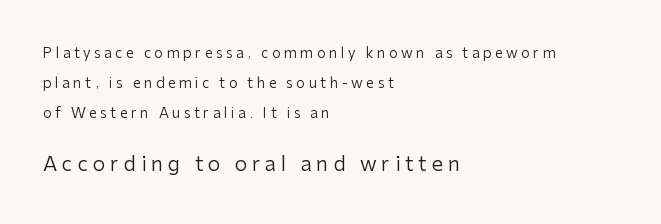
The image shows 20 px text type, upright; set left-aligned, loose line spacing (2.16x), unusually wide letter spacing (+0.25 em), not underlined; the second (bottom) block is 1.43x larger.
